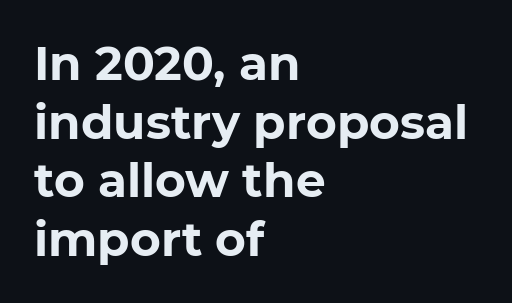
The image shows 47 px bold sans-serif type; set left-aligned, normal line spacing (1.25x), normal letter spacing, not underlined; low stroke contrast and a medium x-height.
